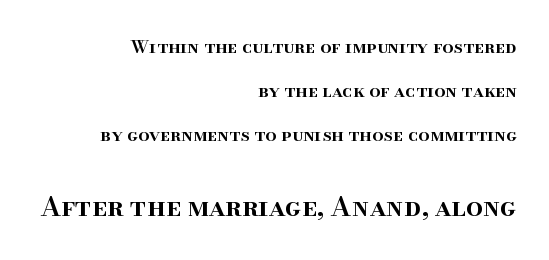
The block sitting lower on the canvas is the one with enlarged characters. Reading down the column, the eye jumps a long way to each next line. The letters sit at their default tracking, neither squeezed nor spread. One-word summary of the alignment: right. Posture: vertical. This is the in-between weight designers call semibold or demi.
